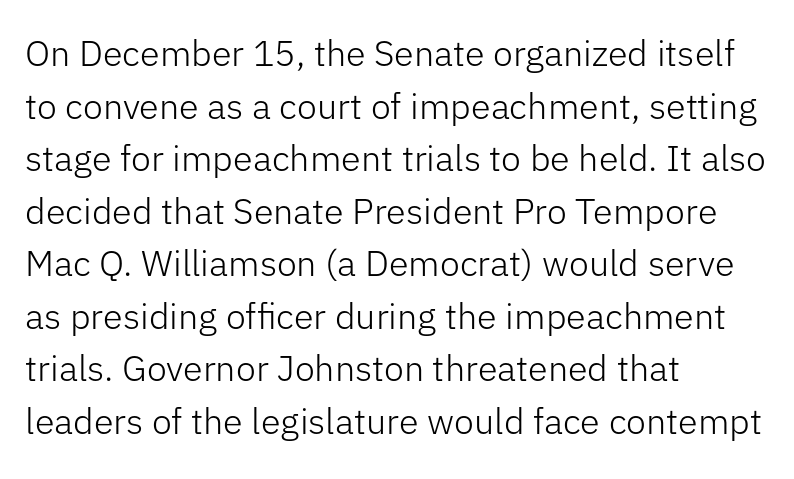
Q: Is the text bold? A: No.
Q: Is the text italic (slanted)? A: No, it is upright.
Q: Is the typeface a serif or a sans-serif typeface? A: Sans-serif.
Q: Is the text underlined? A: No.
Q: How is the paragraph aligned? A: Left-aligned.
Q: Is the spacing between letters normal or unusually wide? A: Normal.
Q: Is the spacing between lines tight, normal or loose? A: Normal.
Q: Width (condensed, normal, or wide)? A: Normal.
Q: Stroke contrast? A: Low.
Q: x-height? A: Medium.
Q: Monospaced? A: No.
